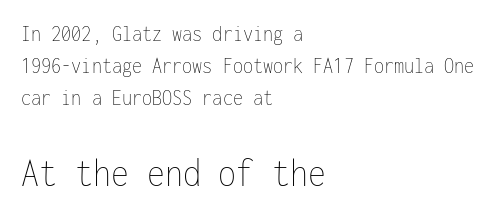
{"italic": "no", "bold": "no", "weight": "thin", "width": "condensed", "stroke_contrast": "low", "x_height": "medium", "monospaced": "yes", "underline": "no", "align": "left", "line_spacing": "normal", "line_spacing_ratio": 1.39, "letter_spacing": "normal", "letter_spacing_em": 0.0, "larger_block": "second", "size_ratio": 1.78, "glyph_px": 41}
